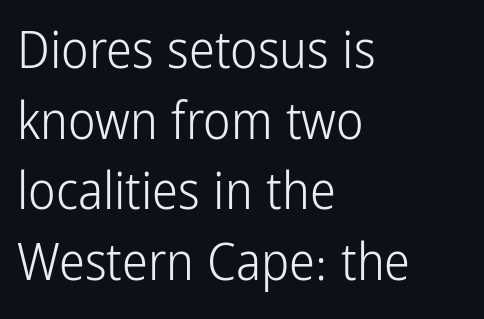
Q: Is the text bold? A: No.
Q: Is the text italic (slanted)? A: No, it is upright.
Q: Is the typeface a serif or a sans-serif typeface? A: Sans-serif.
Q: Is the text underlined? A: No.
Q: How is the paragraph aligned? A: Left-aligned.
Q: Is the spacing between letters normal or unusually wide? A: Normal.
Q: Is the spacing between lines tight, normal or loose? A: Normal.
Q: Width (condensed, normal, or wide)? A: Condensed.
Q: Stroke contrast? A: Low.
Q: x-height? A: Medium.
Q: Monospaced? A: No.
